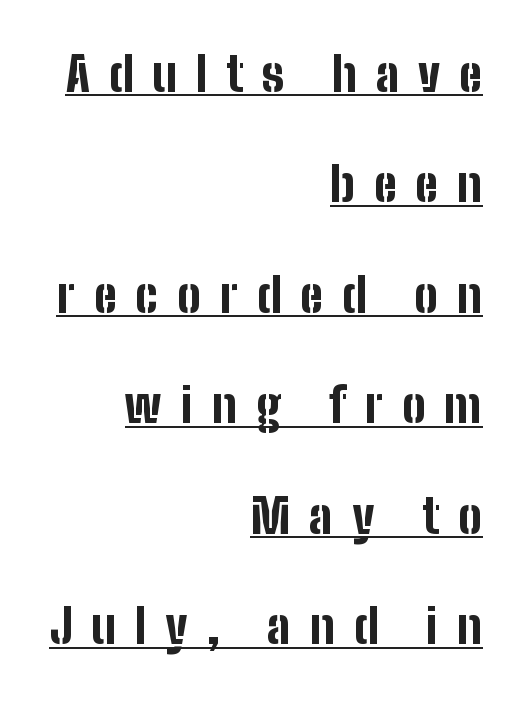
The image shows 47 px bold, condensed sans-serif type, upright; set right-aligned, loose line spacing (2.35x), unusually wide letter spacing (+0.4 em), underlined; low stroke contrast and a medium x-height.
